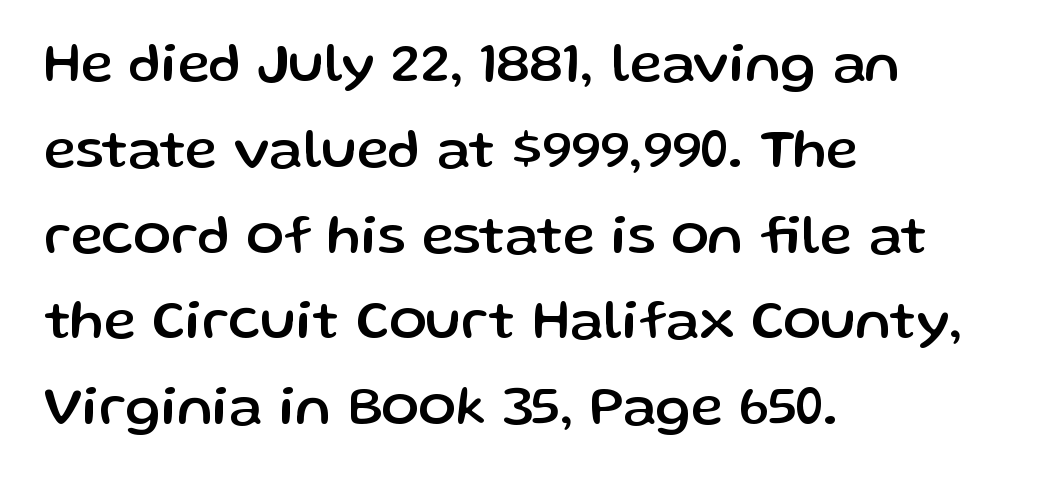
A typesetter would mark this as roman, not italic. The type is set solid horizontally, with unmodified tracking. The specimen omits any rule beneath the text block's lines. One-word summary of the alignment: left. Horizontal bands of white between lines are of average thickness. Is this a fixed-width face? No — the glyphs have proportional, varying widths.
